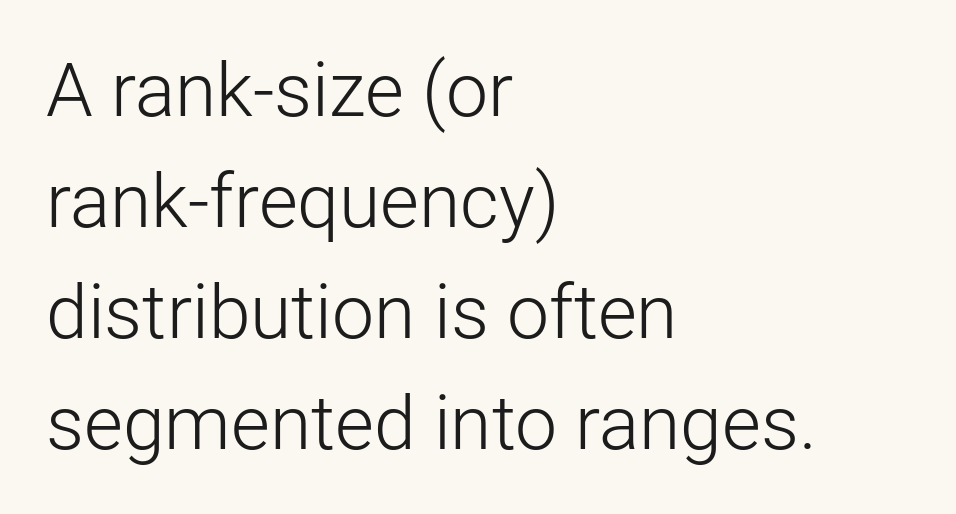
Font category for this specimen: sans-serif. One glance says typical: line gaps are just what's usual. Caption: multi-line text, flush left, ragged right. How are the letters spaced? Ordinarily, with no added tracking.
